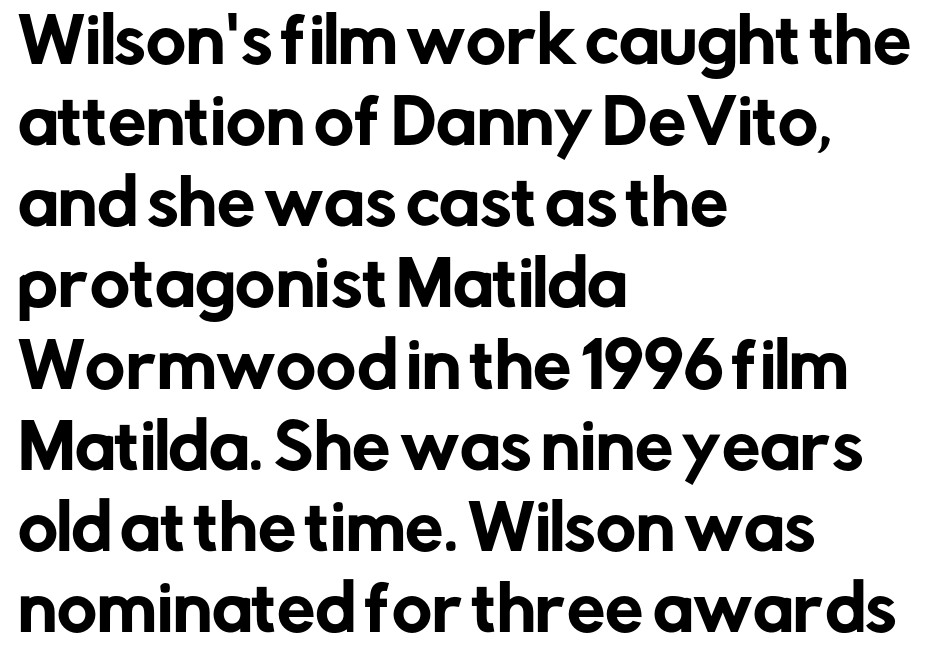
Standard letterfit; no display-style spreading of the glyphs. Nobody drew a line under any word here. The letters carry no serifs — their stems end cleanly without finishing strokes. Notice how descenders clear the ascenders below comfortably — that's standard leading. Posture: upright roman.
